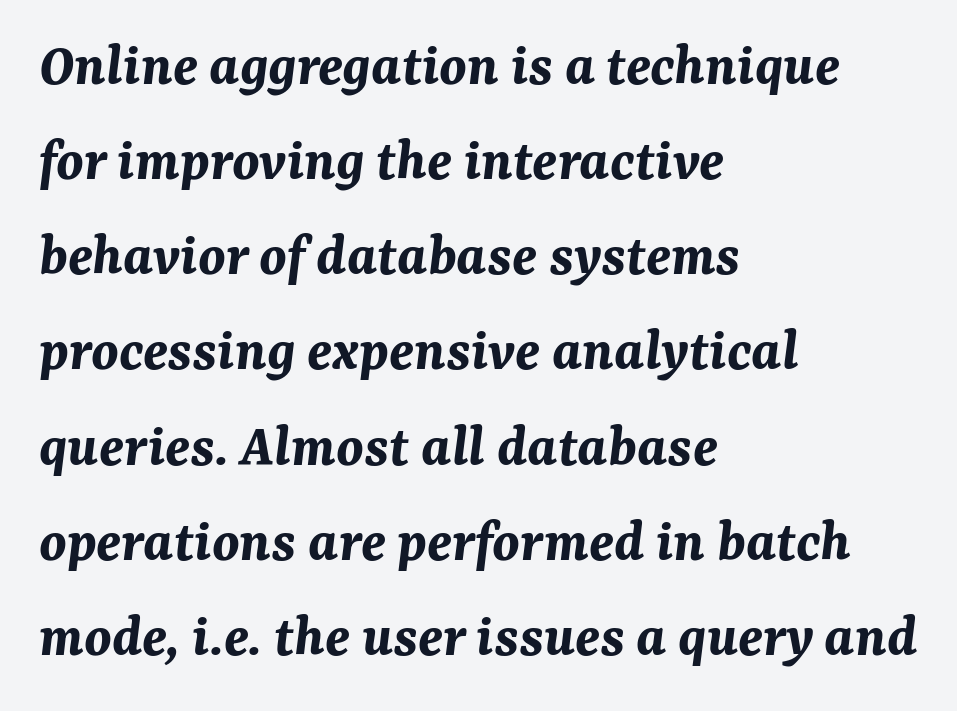
Q: Is the text bold? A: Yes.
Q: Is the text italic (slanted)? A: Yes, it leans right by about 7 degrees.
Q: Is the text underlined? A: No.
Q: How is the paragraph aligned? A: Left-aligned.
Q: Is the spacing between letters normal or unusually wide? A: Normal.
Q: Is the spacing between lines tight, normal or loose? A: Normal.
Q: Width (condensed, normal, or wide)? A: Normal.
Q: Stroke contrast? A: Medium.
Q: x-height? A: Medium.
Q: Monospaced? A: No.
